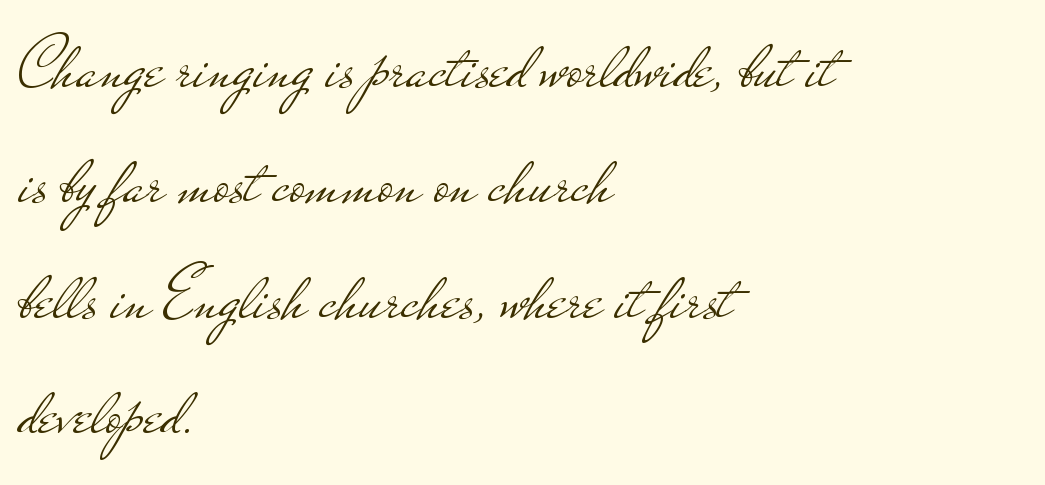
Q: Is the text bold? A: No.
Q: Is the text italic (slanted)? A: Yes.
Q: Is the typeface a serif or a sans-serif typeface? A: Sans-serif.
Q: Is the text underlined? A: No.
Q: How is the paragraph aligned? A: Left-aligned.
Q: Is the spacing between letters normal or unusually wide? A: Normal.
Q: Is the spacing between lines tight, normal or loose? A: Normal.
Q: Width (condensed, normal, or wide)? A: Wide.
Q: Stroke contrast? A: Low.
Q: x-height? A: Small.
Q: Monospaced? A: No.
